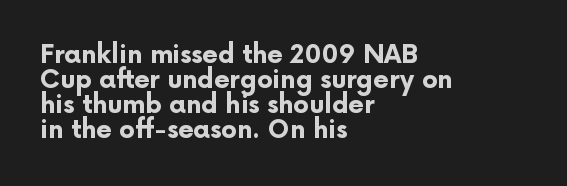
Q: Is the text bold? A: Yes.
Q: Is the text italic (slanted)? A: No, it is upright.
Q: Is the text underlined? A: No.
Q: How is the paragraph aligned? A: Left-aligned.
Q: Is the spacing between letters normal or unusually wide? A: Normal.
Q: Is the spacing between lines tight, normal or loose? A: Tight.
